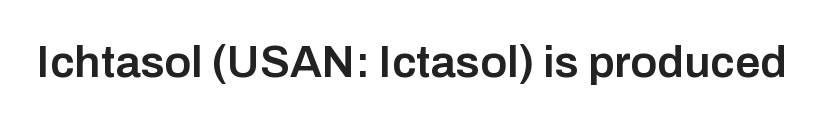
Q: Is the text bold? A: Semi-bold.
Q: Is the text italic (slanted)? A: No, it is upright.
Q: Is the typeface a serif or a sans-serif typeface? A: Sans-serif.
Q: Is the text underlined? A: No.
Q: Is the spacing between letters normal or unusually wide? A: Normal.
Q: Width (condensed, normal, or wide)? A: Normal.
Q: Stroke contrast? A: Low.
Q: x-height? A: Medium.
Q: Monospaced? A: No.
